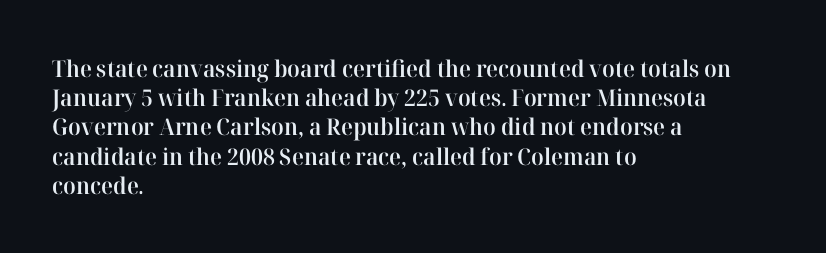
{"italic": "no", "bold": "semi", "underline": "no", "align": "left", "line_spacing": "normal", "line_spacing_ratio": 1.27, "letter_spacing": "normal", "letter_spacing_em": 0.0, "glyph_px": 23}
